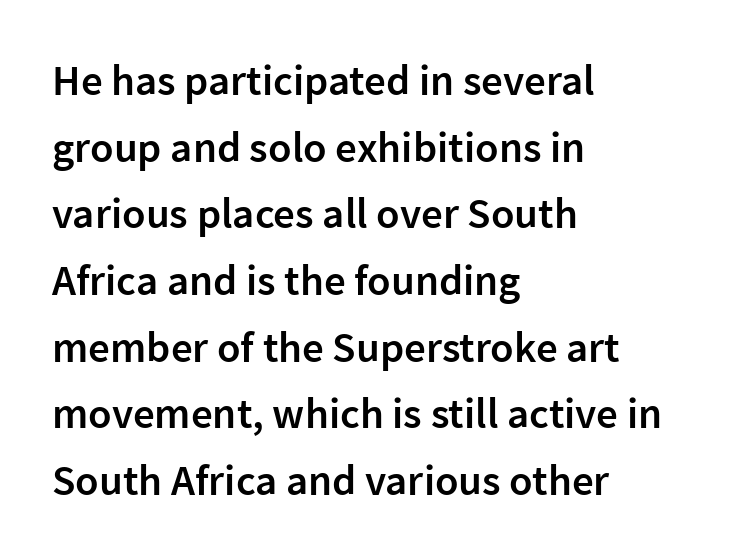
The image shows 43 px semibold sans-serif type, upright; set left-aligned, normal line spacing (1.55x), normal letter spacing, not underlined; low stroke contrast and a medium x-height.
